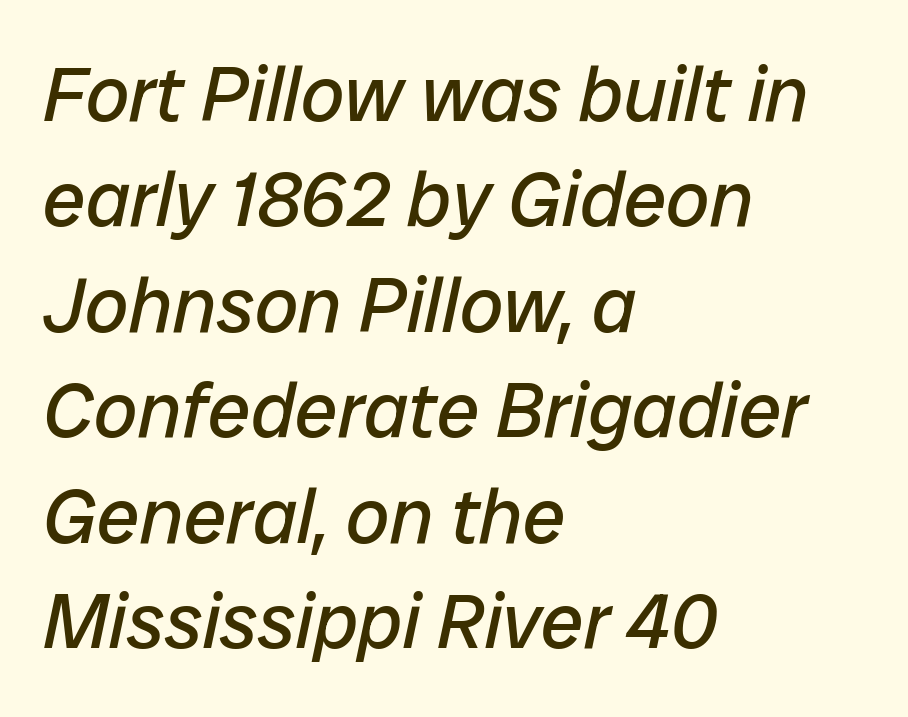
{"italic": "yes", "lean": "right", "slant_degrees": 12, "bold": "no", "weight": "regular", "width": "normal", "stroke_contrast": "low", "x_height": "medium", "monospaced": "no", "underline": "no", "align": "left", "line_spacing": "normal", "line_spacing_ratio": 1.37, "letter_spacing": "normal", "letter_spacing_em": 0.0, "glyph_px": 77}
